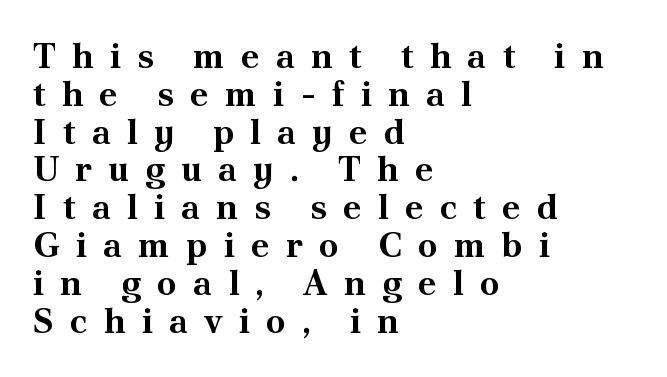
{"serif": "yes", "italic": "no", "bold": "yes", "weight": "bold", "width": "normal", "stroke_contrast": "medium", "x_height": "small", "monospaced": "no", "underline": "no", "align": "left", "line_spacing": "tight", "line_spacing_ratio": 1.08, "letter_spacing": "wide", "letter_spacing_em": 0.46, "glyph_px": 35}
